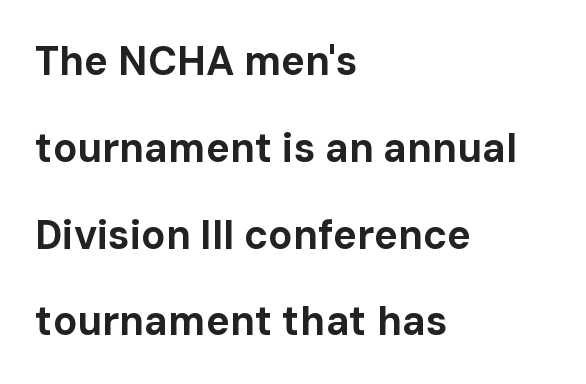
The image shows 40 px bold sans-serif type, upright; set left-aligned, loose line spacing (2.17x), normal letter spacing, not underlined; low stroke contrast and a medium x-height.
